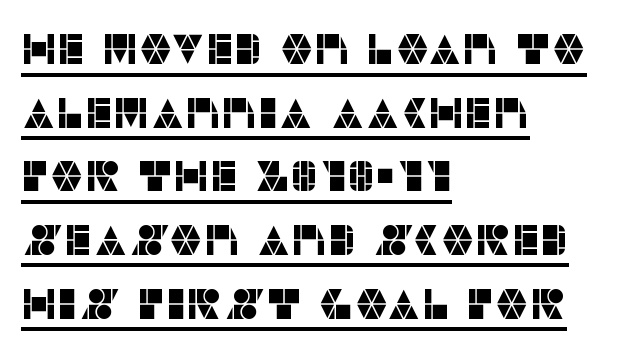
The face used here appears with an underline applied. Each letter keeps its own natural width here, so spacing adapts to shape. Is the letter spacing exaggerated? No — it looks like the ordinary default. This sample uses a sans-serif face. The designer left line spacing at the default.
